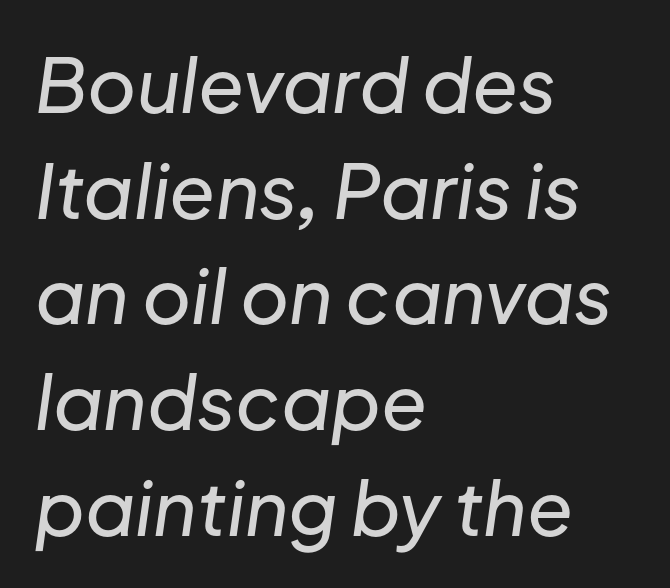
{"italic": "yes", "lean": "right", "slant_degrees": 8, "width": "normal", "stroke_contrast": "low", "x_height": "medium", "monospaced": "no", "underline": "no", "align": "left", "line_spacing": "normal", "line_spacing_ratio": 1.41, "letter_spacing": "normal", "letter_spacing_em": 0.0, "glyph_px": 75}
